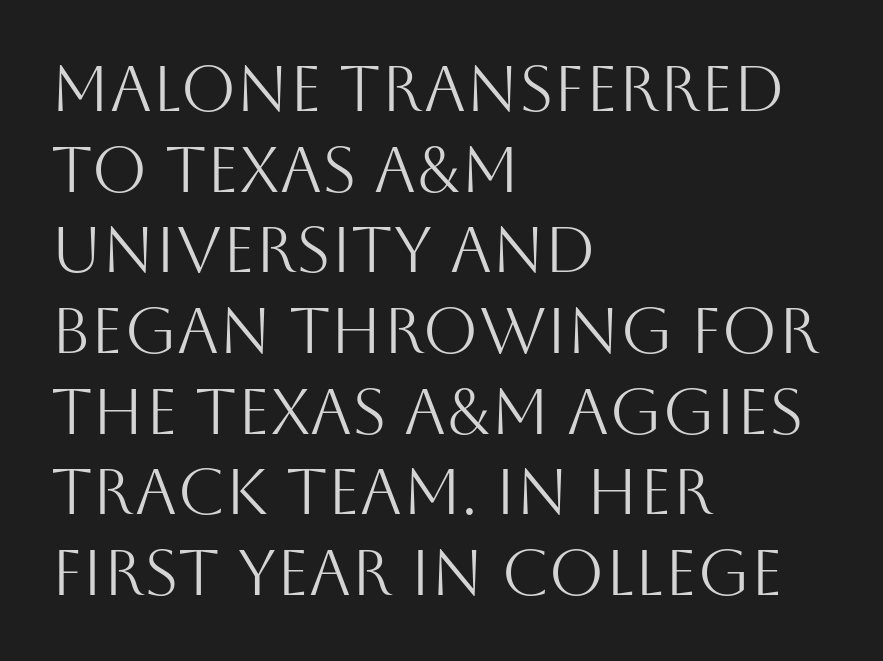
Q: Is the text bold? A: No.
Q: Is the text italic (slanted)? A: No, it is upright.
Q: Is the typeface a serif or a sans-serif typeface? A: Sans-serif.
Q: Is the text underlined? A: No.
Q: How is the paragraph aligned? A: Left-aligned.
Q: Is the spacing between letters normal or unusually wide? A: Normal.
Q: Is the spacing between lines tight, normal or loose? A: Normal.
Q: Width (condensed, normal, or wide)? A: Normal.
Q: Stroke contrast? A: Medium.
Q: x-height? A: Large.
Q: Monospaced? A: No.
